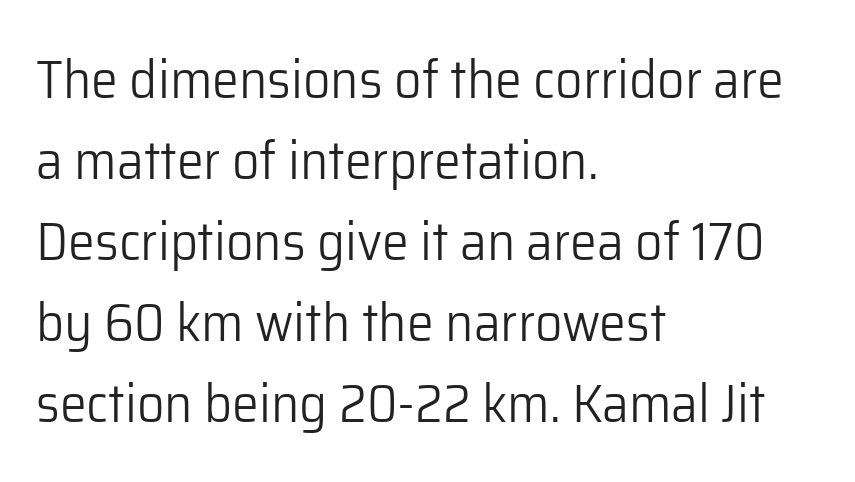
Look at the bottom of the vertical strokes: they stop flat, with no serifs. Is the block centered? No — it sits flush against the left margin. The string is rendered with underlining switched off. This sample uses an upright cut, with every glyph sitting square on the baseline. In terms of letterspacing, this is plain default setting. This sample has the flowing, uneven cadence of proportional lettering.
